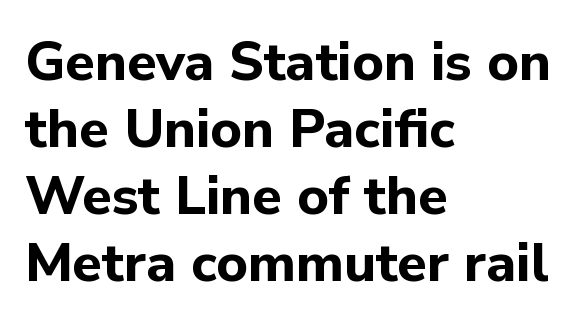
Q: Is the text bold? A: Yes.
Q: Is the text italic (slanted)? A: No, it is upright.
Q: Is the typeface a serif or a sans-serif typeface? A: Sans-serif.
Q: Is the text underlined? A: No.
Q: How is the paragraph aligned? A: Left-aligned.
Q: Is the spacing between letters normal or unusually wide? A: Normal.
Q: Width (condensed, normal, or wide)? A: Normal.
Q: Stroke contrast? A: Low.
Q: x-height? A: Medium.
Q: Monospaced? A: No.
